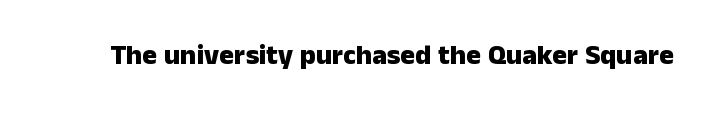
The image shows 28 px heavy sans-serif type, upright; set normal letter spacing, not underlined; low stroke contrast and a medium x-height.
